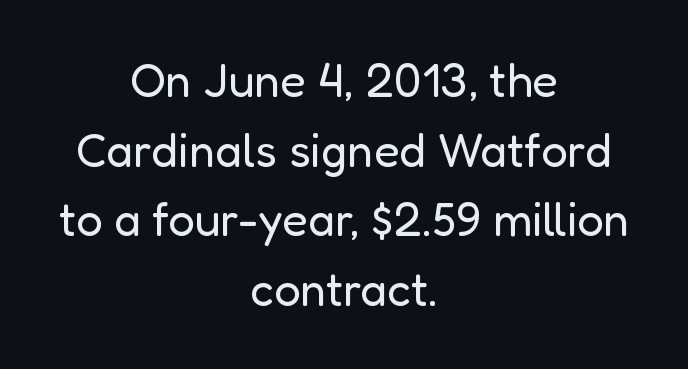
{"serif": "no", "italic": "no", "bold": "no", "weight": "regular", "width": "normal", "stroke_contrast": "low", "x_height": "medium", "monospaced": "no", "underline": "no", "align": "center", "line_spacing": "normal", "line_spacing_ratio": 1.48, "letter_spacing": "normal", "letter_spacing_em": 0.0, "glyph_px": 47}
